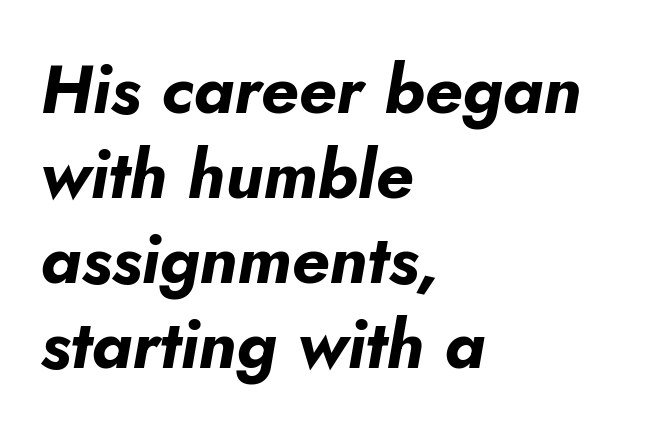
The image shows 68 px bold type, italic (leaning right); set left-aligned, normal line spacing (1.25x), normal letter spacing, not underlined; low stroke contrast and a small x-height.
